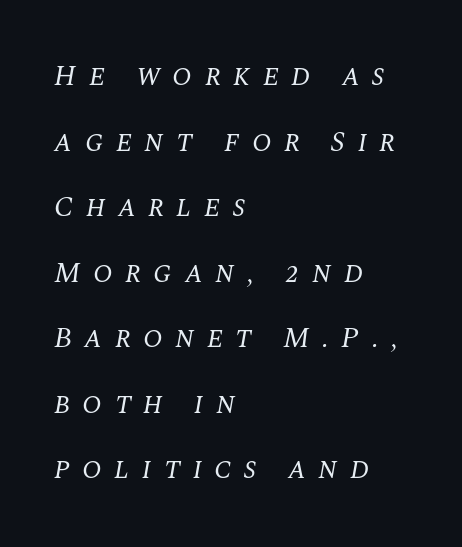
The image shows 29 px regular-weight serif type, italic (leaning right); set left-aligned, loose line spacing (2.26x), unusually wide letter spacing (+0.42 em), not underlined; medium stroke contrast and a large x-height.
